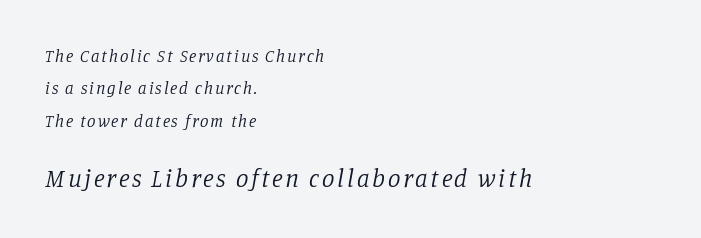
Of the two passages, the one underneath uses the larger point size. Does the leading feel generous? Absolutely, it's lavish. Alignment: flush left. This is oblique type, the kind used for emphasis or titles. Decoration check: the copy has no underline. Nothing heavy about these letters — not bold at all.
